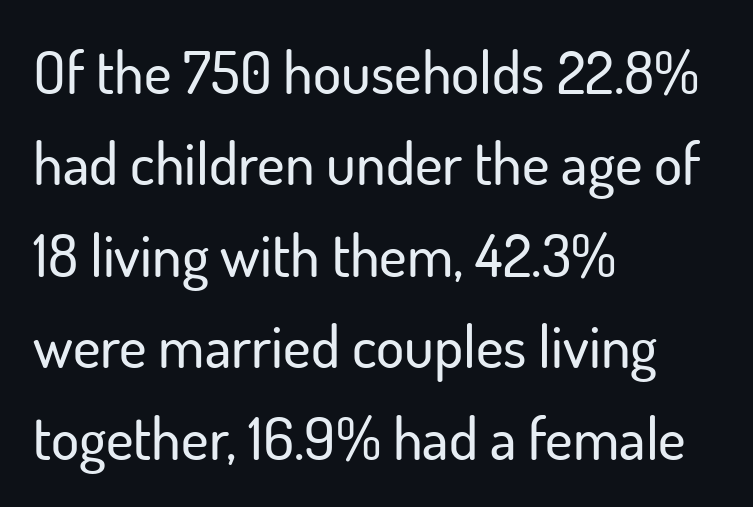
The image shows 59 px sans-serif type, upright; set left-aligned, normal line spacing (1.55x), normal letter spacing, not underlined; low stroke contrast and a small x-height.
